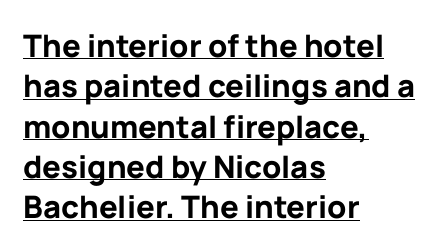
Q: Is the text bold? A: Yes.
Q: Is the text italic (slanted)? A: No, it is upright.
Q: Is the typeface a serif or a sans-serif typeface? A: Sans-serif.
Q: Is the text underlined? A: Yes.
Q: How is the paragraph aligned? A: Left-aligned.
Q: Is the spacing between letters normal or unusually wide? A: Normal.
Q: Is the spacing between lines tight, normal or loose? A: Normal.
Q: Width (condensed, normal, or wide)? A: Normal.
Q: Stroke contrast? A: Low.
Q: x-height? A: Medium.
Q: Monospaced? A: No.
